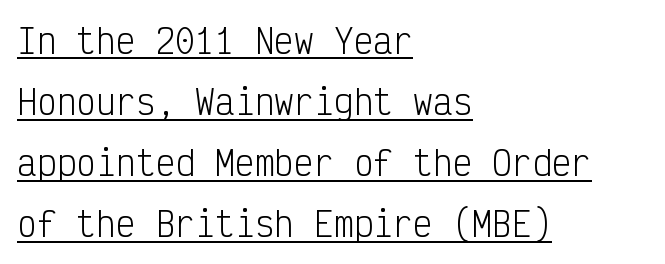
The strokes are not fattened; the text isn't bold. This rendering employs a face without finishing strokes, i.e., a sans-serif. What stands out about the letter spacing? Nothing — it is the standard amount. Glance below the letters and you will spot a drawn line. Horizontal alignment here is leftward, the default for most running prose.
